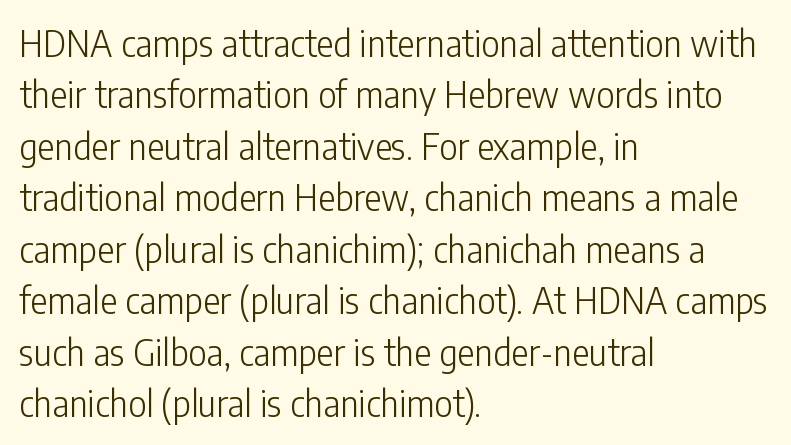
Whoever set this chose a conventional vertical rhythm. Summary of weight: not heavy and not bold. This sample uses an upright cut, with every glyph sitting square on the baseline. Glyph-to-glyph distance matches everyday printed text.
